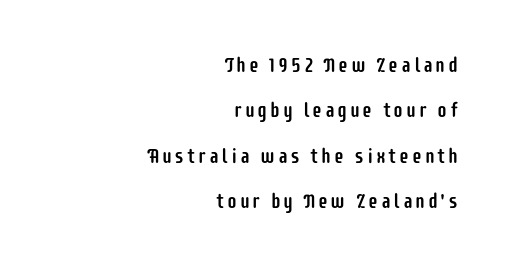
The image shows 20 px text type, upright; set right-aligned, loose line spacing (2.27x), not underlined.
